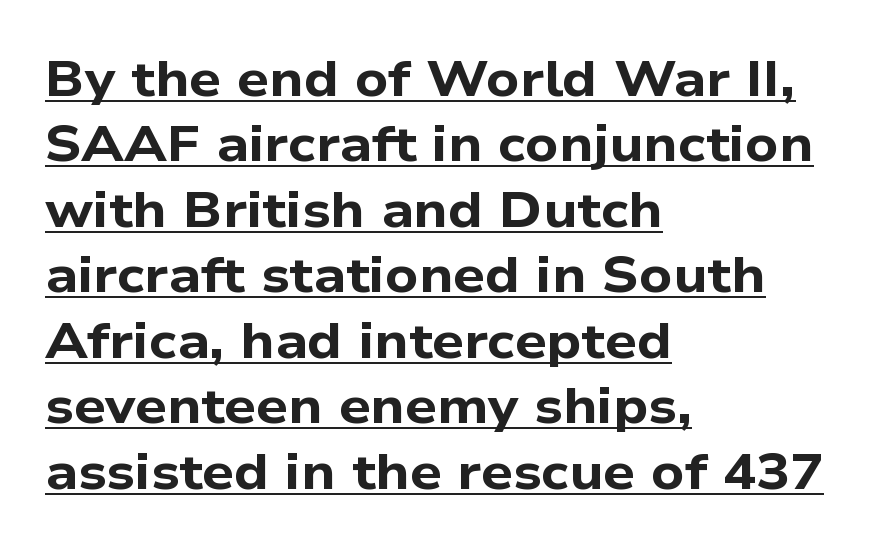
The letters are bold, with thick, heavy strokes. This sample uses plain, unmodified letter spacing. Serifs: no, the terminals of the letterforms are clean. Each letter keeps its own natural width here, so spacing adapts to shape.
